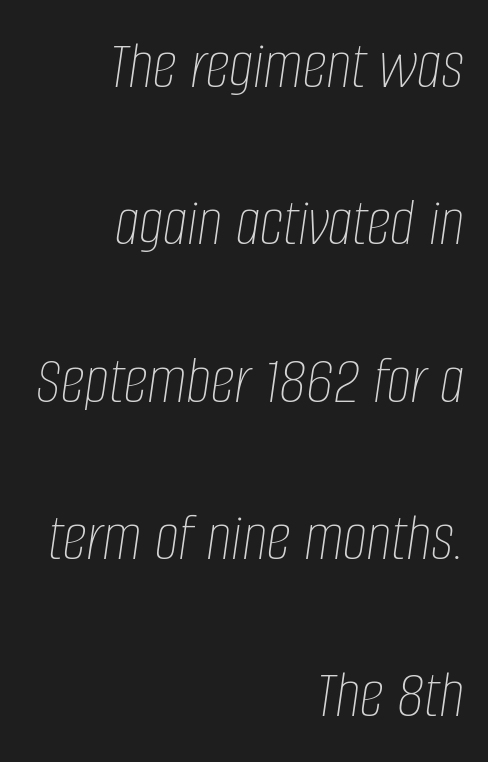
The image shows 69 px thin, condensed type, italic (leaning right); set right-aligned, loose line spacing (2.28x), normal letter spacing, not underlined; low stroke contrast and a large x-height.
